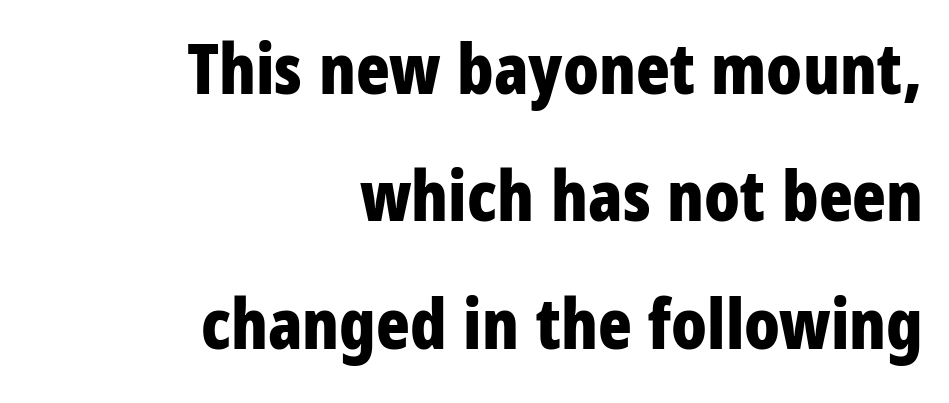
The image shows 70 px bold, condensed sans-serif type, upright; set right-aligned, line spacing 1.82x, normal letter spacing, not underlined; low stroke contrast and a large x-height.
